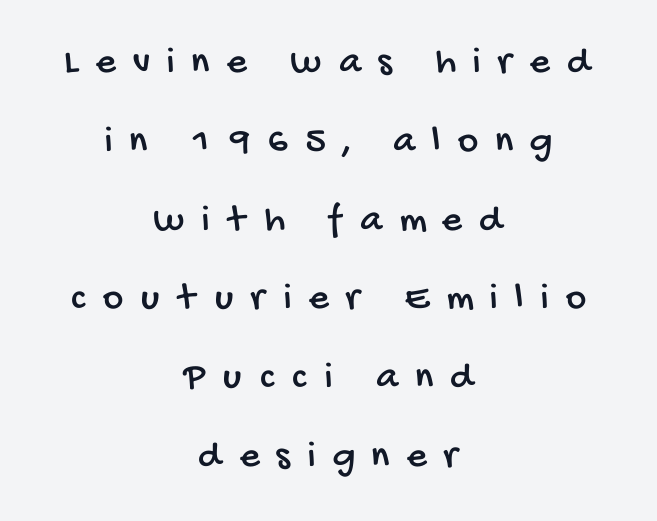
Think of a printed novel: that variable character pitch is what you see here. Glyph-to-glyph distance is far greater than everyday printed text. Underlining? Definitely not there. This rendering employs a face without finishing strokes, i.e., a sans-serif. Horizontal bands of white between lines are thick stripes.
